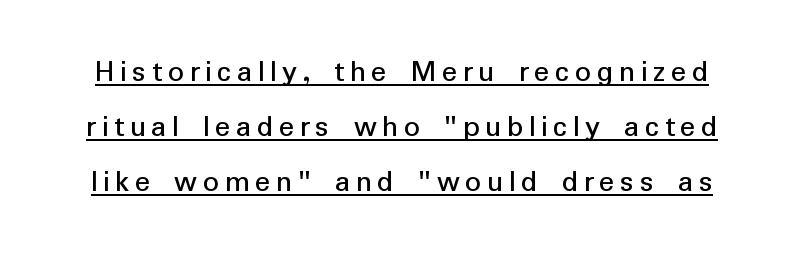
{"serif": "no", "italic": "no", "bold": "no", "weight": "regular", "width": "normal", "stroke_contrast": "low", "x_height": "medium", "monospaced": "no", "underline": "yes", "line_spacing_ratio": 1.72, "glyph_px": 32}
